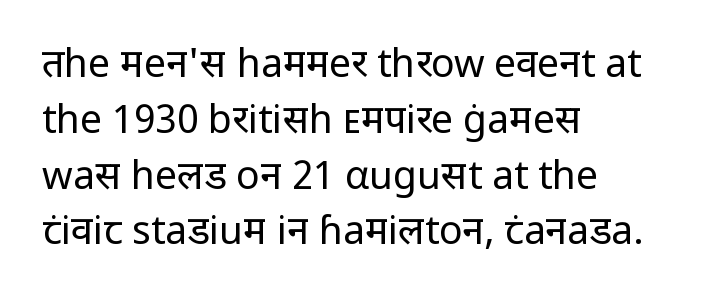
{"serif": "no", "italic": "no", "bold": "no", "weight": "regular", "width": "normal", "stroke_contrast": "low", "x_height": "medium", "monospaced": "no", "underline": "no", "align": "left", "line_spacing": "normal", "line_spacing_ratio": 1.43, "letter_spacing": "normal", "letter_spacing_em": 0.0, "glyph_px": 39}
